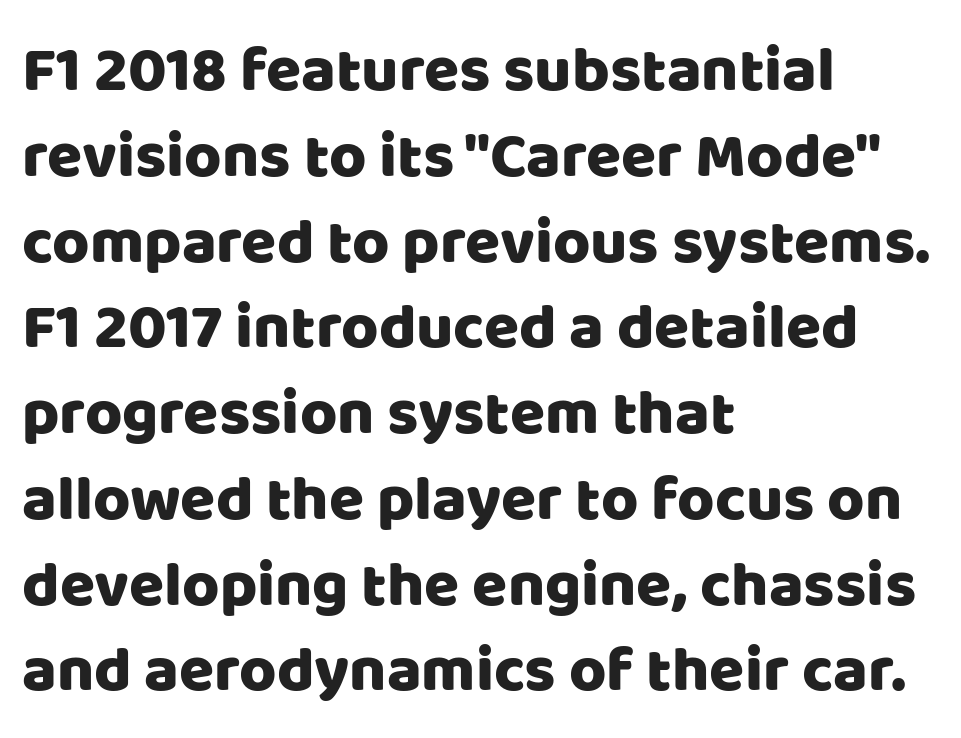
{"serif": "no", "italic": "no", "width": "normal", "stroke_contrast": "low", "x_height": "large", "monospaced": "no", "underline": "no", "align": "left", "line_spacing": "normal", "line_spacing_ratio": 1.34, "letter_spacing": "normal", "letter_spacing_em": 0.0, "glyph_px": 64}
